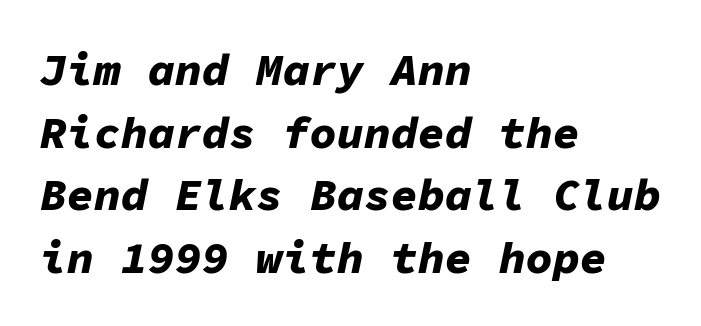
As a designer I'd log this as weight 700, bold. Teacher's note: observe the even left margin — that is flush-left alignment. Leading matches the norm, producing a regular column. These lines keep a tight, regular rhythm from letter to letter.
